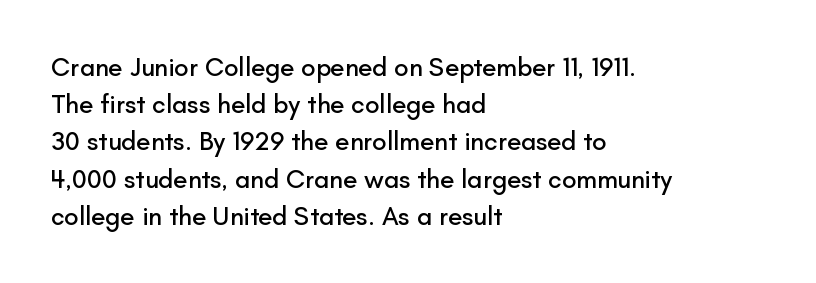
The passage is arranged the way most books set body copy — flush left. No extra tracking has been applied to these lines. You can tell it's not italic because the verticals are truly vertical. The leading is moderate, giving the passage an even texture. The specimen omits any rule beneath the text block's lines.
